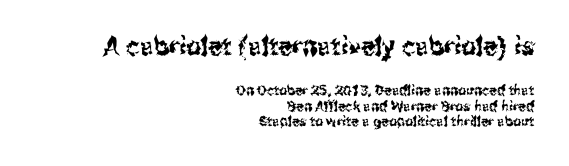
{"italic": "no", "underline": "no", "align": "right", "line_spacing": "tight", "line_spacing_ratio": 1.1, "letter_spacing": "normal", "letter_spacing_em": 0.0, "larger_block": "first", "size_ratio": 1.86, "glyph_px": 26}
